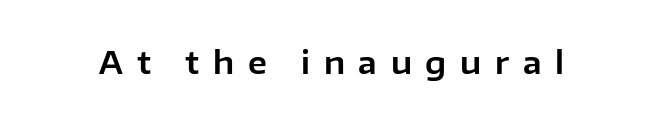
The image shows 31 px sans-serif type, upright; set unusually wide letter spacing (+0.44 em), not underlined; low stroke contrast and a medium x-height.
